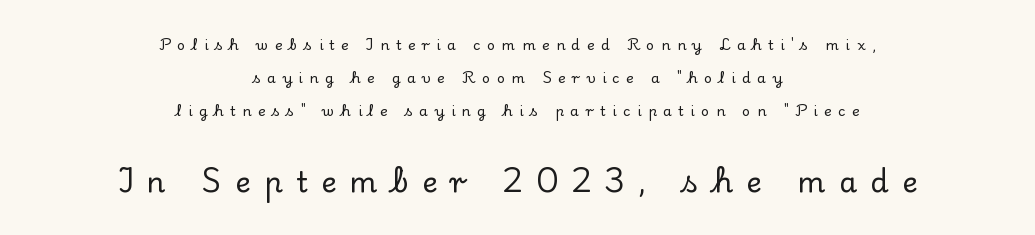
The image shows 29 px serif type, upright; set centered, loose line spacing (2.35x), unusually wide letter spacing (+0.47 em), not underlined; the second (bottom) block is 2.07x larger; low stroke contrast and a small x-height.
